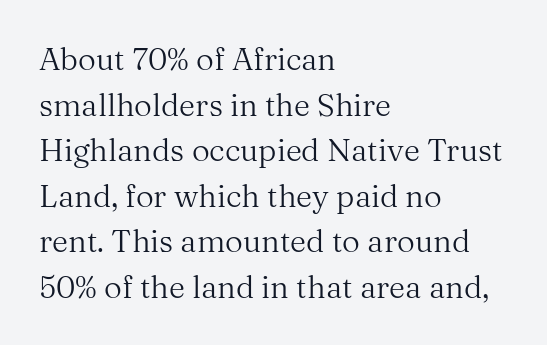
The image shows 31 px regular-weight serif type, upright; set left-aligned, normal line spacing (1.47x), normal letter spacing, not underlined; medium stroke contrast and a medium x-height.
